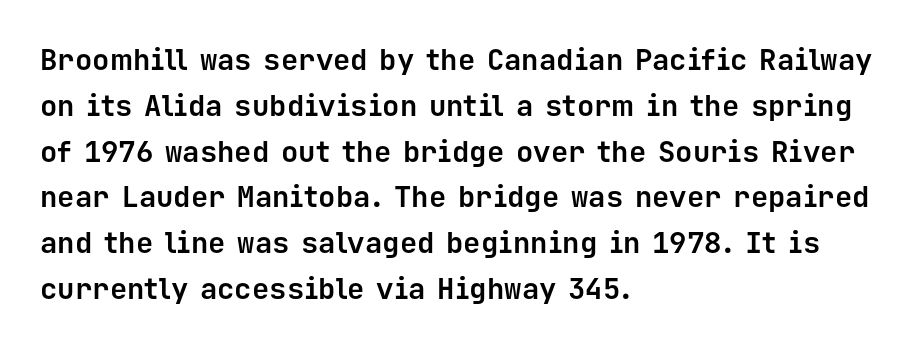
Q: Is the text bold? A: Yes.
Q: Is the text italic (slanted)? A: No, it is upright.
Q: Is the typeface a serif or a sans-serif typeface? A: Sans-serif.
Q: Is the text underlined? A: No.
Q: How is the paragraph aligned? A: Left-aligned.
Q: Is the spacing between letters normal or unusually wide? A: Normal.
Q: Is the spacing between lines tight, normal or loose? A: Normal.
Q: Width (condensed, normal, or wide)? A: Normal.
Q: Stroke contrast? A: Low.
Q: x-height? A: Medium.
Q: Monospaced? A: Yes.
